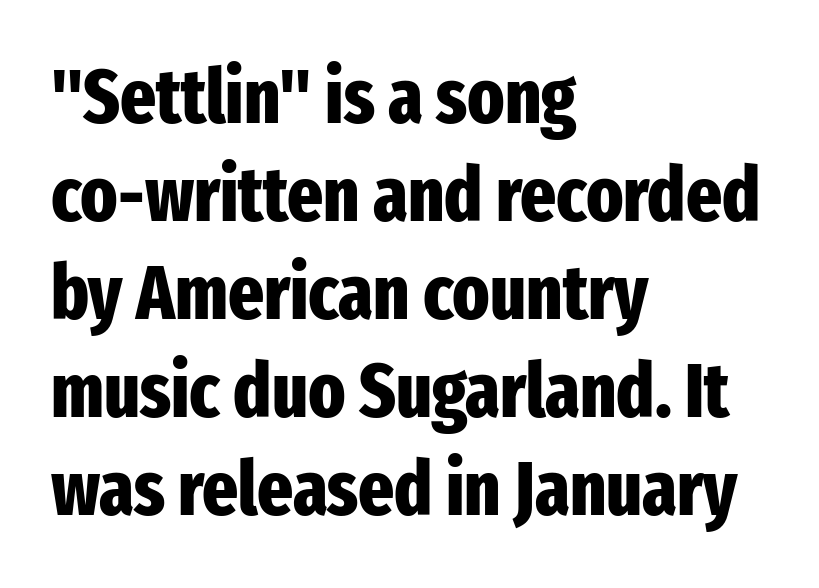
{"serif": "no", "italic": "no", "bold": "yes", "weight": "heavy", "width": "condensed", "stroke_contrast": "low", "x_height": "medium", "monospaced": "no", "underline": "no", "align": "left", "line_spacing": "normal", "line_spacing_ratio": 1.29, "letter_spacing": "normal", "letter_spacing_em": 0.0, "glyph_px": 76}
